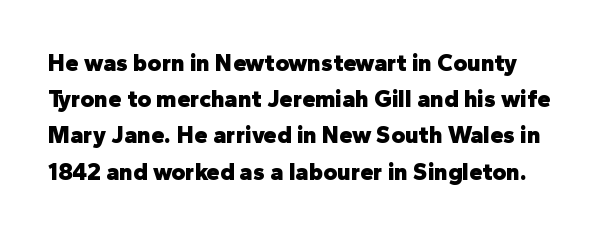
Caption: bold face, heavy strokes. This rendering features lettering with no underline. If you drew a line through each stem, it would be perfectly vertical. Honestly, the row spacing looks completely unremarkable.
